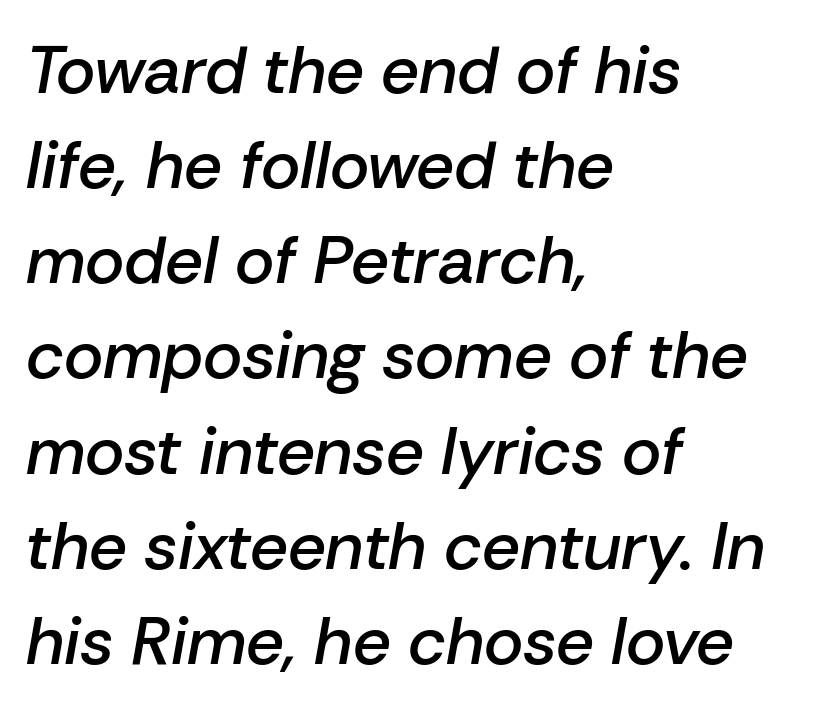
The image shows 67 px semibold type, italic (leaning right); set left-aligned, normal line spacing (1.42x), normal letter spacing, not underlined; low stroke contrast and a medium x-height.
